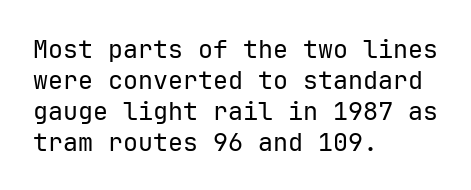
The image shows 25 px text type, upright; set left-aligned, line spacing 1.24x, normal letter spacing, not underlined.
